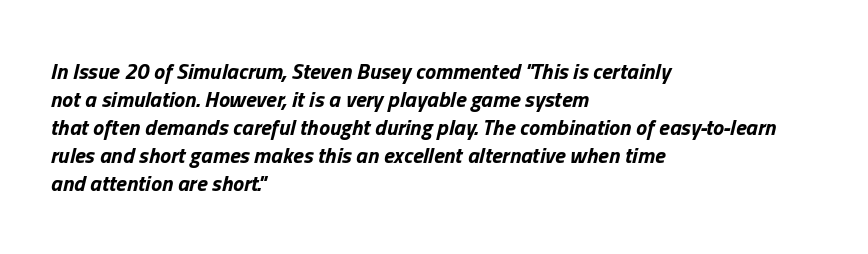
Q: Is the text bold? A: Yes.
Q: Is the text italic (slanted)? A: Yes, it leans right by about 13 degrees.
Q: Is the text underlined? A: No.
Q: How is the paragraph aligned? A: Left-aligned.
Q: Is the spacing between letters normal or unusually wide? A: Normal.
Q: Is the spacing between lines tight, normal or loose? A: Normal.
